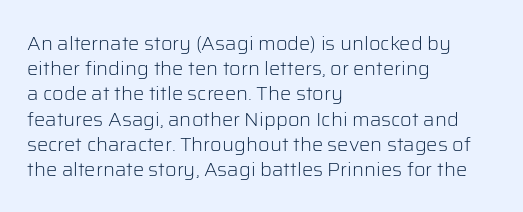
How would I describe the line gaps? Plain and ordinary. Stem width sits at or under what a default text font uses. Posture: straight, roman, zero tilt. Underlining? Definitely not there. How are the letters spaced? Ordinarily, with no added tracking. Alignment: flush left.
